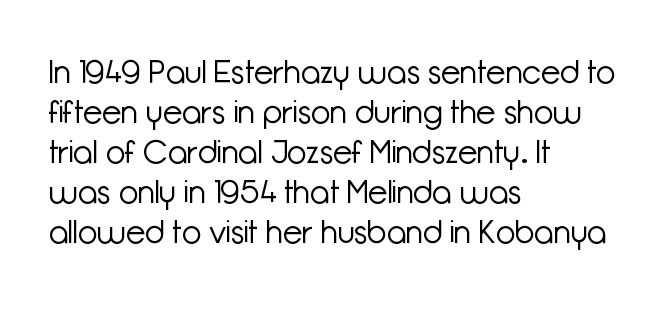
Typeset ragged right — the left edge is the straight one. To sum up the face: it is a sans, with no serifs. Is there much room between lines? A standard amount, neither cramped nor airy. Note the varied advance widths — an 'i' is clearly narrower than an 'm'. The zone under the glyphs is completely vacant.
